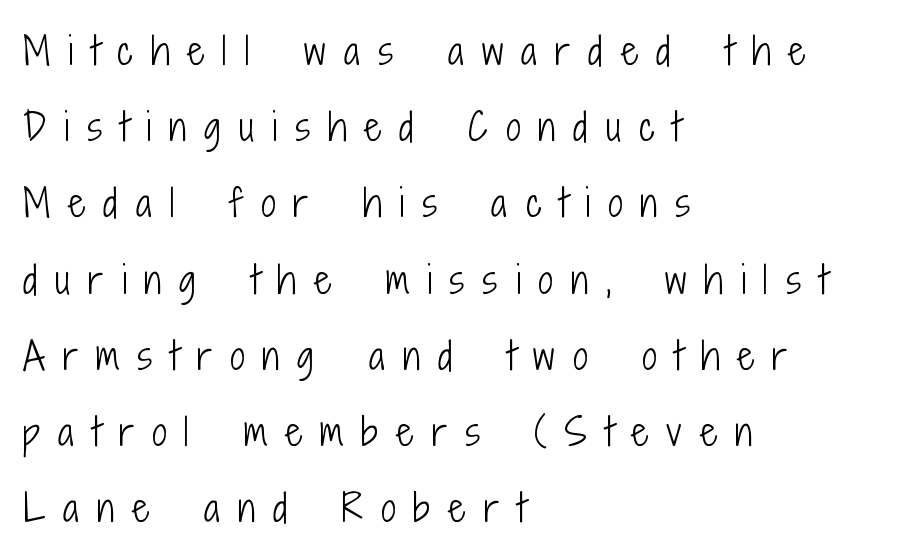
{"serif": "no", "italic": "no", "bold": "no", "weight": "light", "width": "condensed", "stroke_contrast": "low", "x_height": "medium", "monospaced": "no", "underline": "no", "align": "left", "line_spacing": "loose", "line_spacing_ratio": 2.06, "letter_spacing": "wide", "letter_spacing_em": 0.49, "glyph_px": 37}
